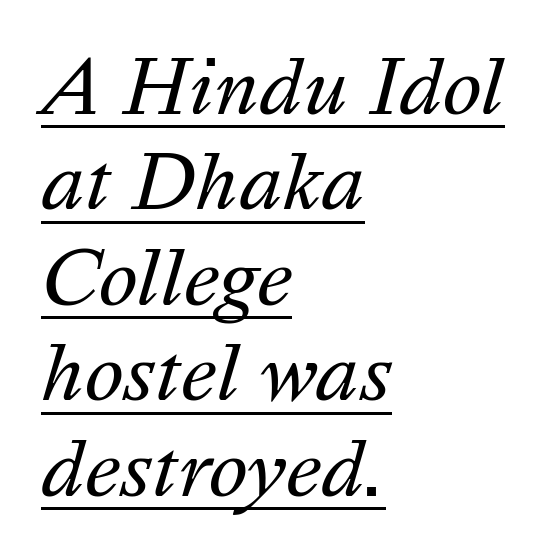
The letters are slanted; this is an italic face. No chunkiness to these letters — they're not bold. A rule runs beneath these lines of type. Glyph-to-glyph distance matches everyday printed text. The rendering uses natural spacing where letterforms have individual widths.
